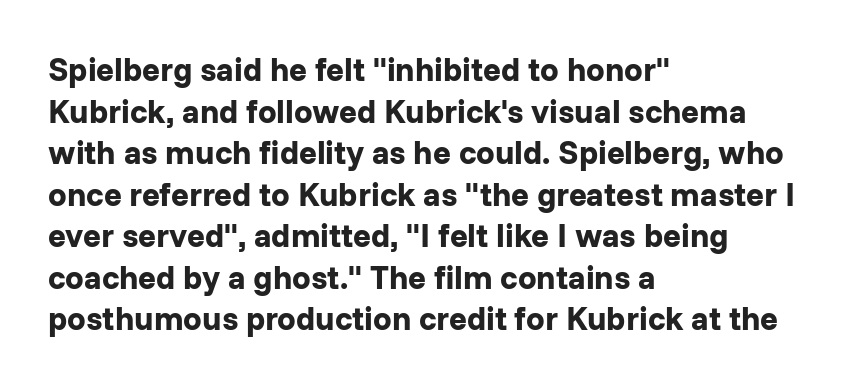
The letters carry no serifs — their stems end cleanly without finishing strokes. This rendering leaves character spacing at its baseline value. The lettering holds an erect, upright posture throughout. Quick note: underline off. The rendering uses a bold face; every stroke is thick and dark. Leading: standard.
